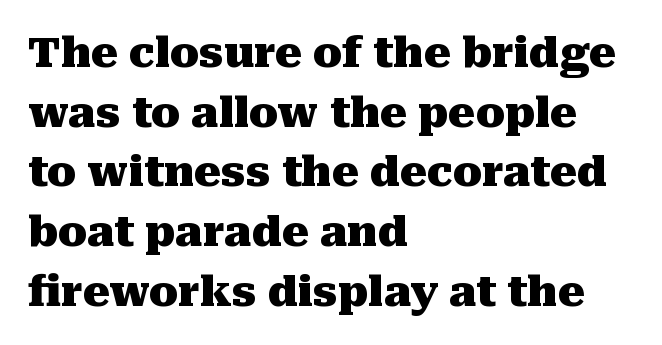
Quick note: underline off. The setting favours the left margin, as ordinary paragraphs usually do. The tracking reads as untouched default to a designer's eye. The glyphs have the mass of a bold cut. Serif or sans? Serif — the stroke terminals have little feet. A typesetter would call this proportional, since set widths differ per character.
